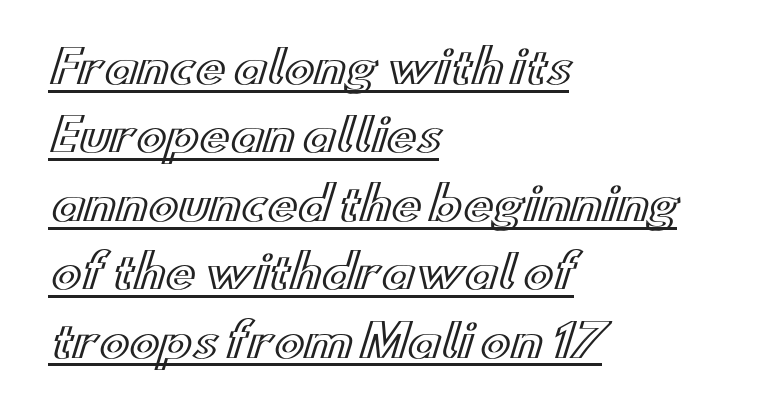
{"width": "wide", "x_height": "small", "monospaced": "no", "underline": "yes", "align": "left", "line_spacing": "normal", "line_spacing_ratio": 1.52, "letter_spacing": "normal", "letter_spacing_em": 0.0, "glyph_px": 45}
